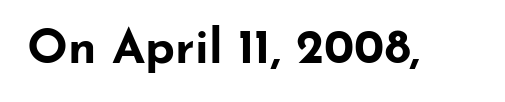
The image shows 48 px bold, wide sans-serif type, upright; set normal letter spacing, not underlined; low stroke contrast and a small x-height.
